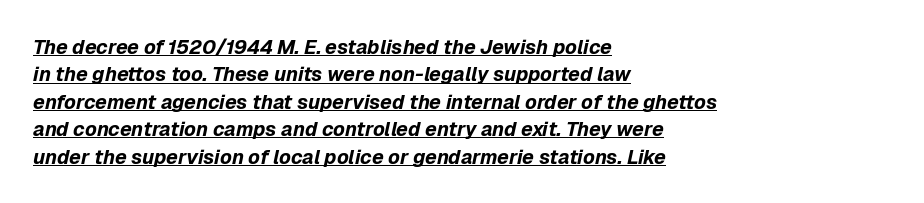
{"italic": "yes", "lean": "right", "slant_degrees": 12, "bold": "yes", "underline": "yes", "align": "left", "line_spacing": "normal", "line_spacing_ratio": 1.37, "letter_spacing": "normal", "letter_spacing_em": 0.0, "glyph_px": 20}
